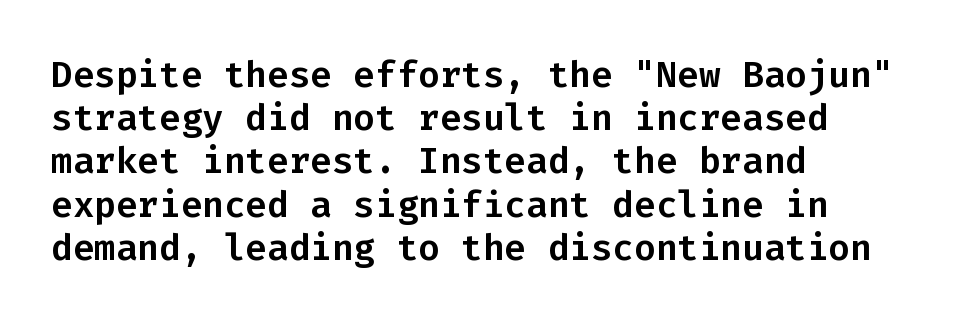
The image shows 36 px sans-serif type, upright, monospaced; set left-aligned, line spacing 1.2x, normal letter spacing, not underlined; low stroke contrast and a medium x-height.
